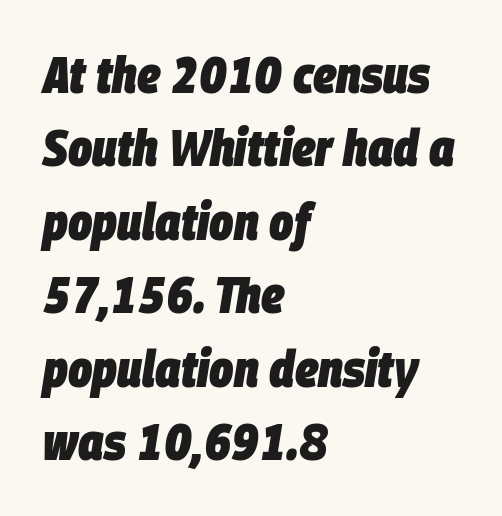
Q: Is the text bold? A: Yes.
Q: Is the text italic (slanted)? A: Yes, it leans right by about 9 degrees.
Q: Is the text underlined? A: No.
Q: How is the paragraph aligned? A: Left-aligned.
Q: Is the spacing between letters normal or unusually wide? A: Normal.
Q: Is the spacing between lines tight, normal or loose? A: Normal.
Q: Width (condensed, normal, or wide)? A: Condensed.
Q: Stroke contrast? A: Low.
Q: x-height? A: Large.
Q: Monospaced? A: No.
